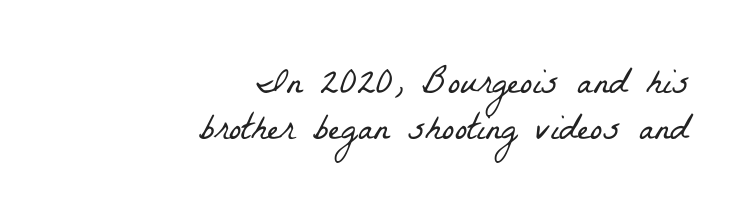
The image shows 37 px light, condensed serif type; set right-aligned, line spacing 1.24x, normal letter spacing, not underlined; low stroke contrast and a medium x-height.
